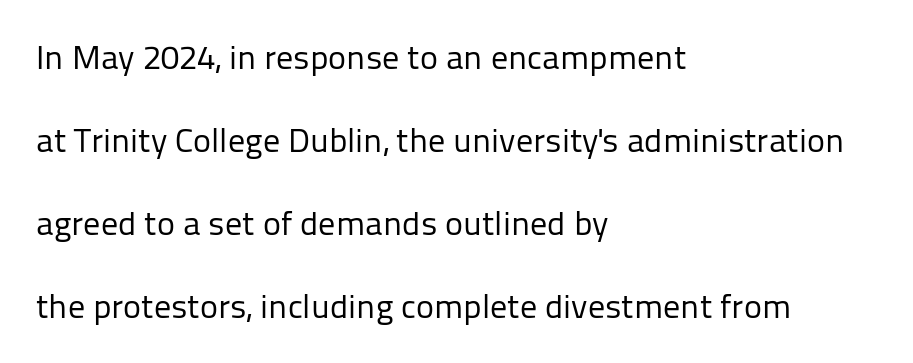
Q: Is the text bold? A: No.
Q: Is the text italic (slanted)? A: No, it is upright.
Q: Is the typeface a serif or a sans-serif typeface? A: Sans-serif.
Q: Is the text underlined? A: No.
Q: How is the paragraph aligned? A: Left-aligned.
Q: Is the spacing between letters normal or unusually wide? A: Normal.
Q: Is the spacing between lines tight, normal or loose? A: Loose.
Q: Width (condensed, normal, or wide)? A: Normal.
Q: Stroke contrast? A: Low.
Q: x-height? A: Medium.
Q: Monospaced? A: No.
